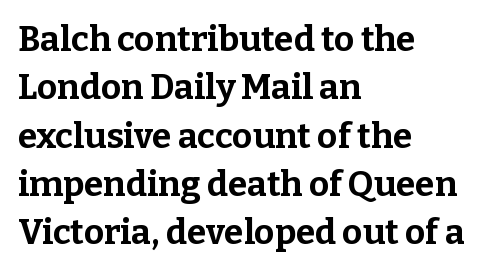
{"serif": "yes", "italic": "no", "bold": "yes", "weight": "bold", "width": "normal", "stroke_contrast": "low", "x_height": "medium", "monospaced": "no", "underline": "no", "align": "left", "line_spacing": "normal", "line_spacing_ratio": 1.38, "letter_spacing": "normal", "letter_spacing_em": 0.0, "glyph_px": 35}
